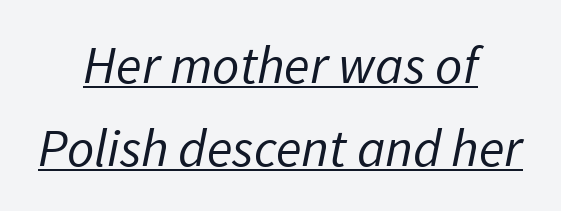
The image shows 53 px regular-weight sans-serif type; set centered, normal line spacing (1.56x), normal letter spacing, underlined; low stroke contrast and a medium x-height.
